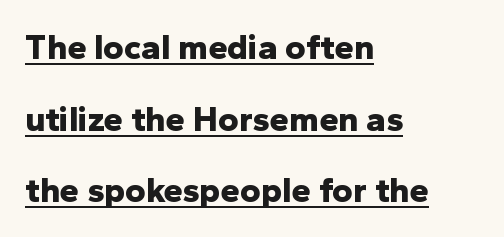
Each word holds together tightly as a unit, with standard inter-letter gaps. Interline gaps are noticeably wide in this sample. A dark, heavy texture on the line: the type is bold. Compared with a centered layout, this one pins lines to the left instead.
